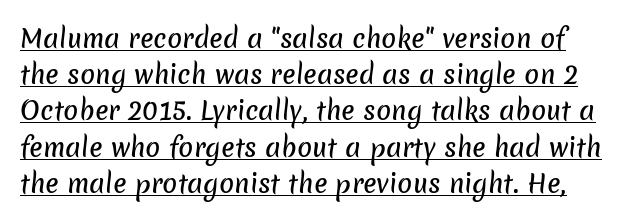
A typographer would call this underscored text. Compared with typical body copy, the letter spacing here is the same. Normally led — the rows are evenly, conventionally spaced.
